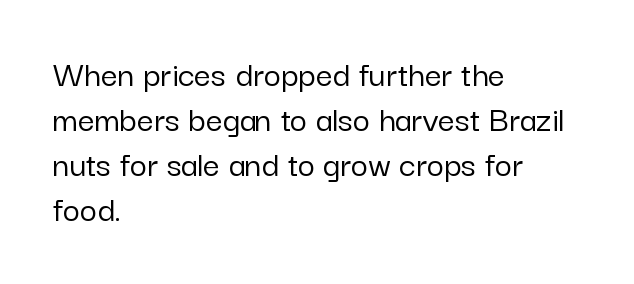
These lines are rendered in a variable-pitch font. Examine the stroke ends and you'll find no serifs. The gaps between neighbouring characters are ordinary and unremarkable. In terms of posture, this sample is upright.
